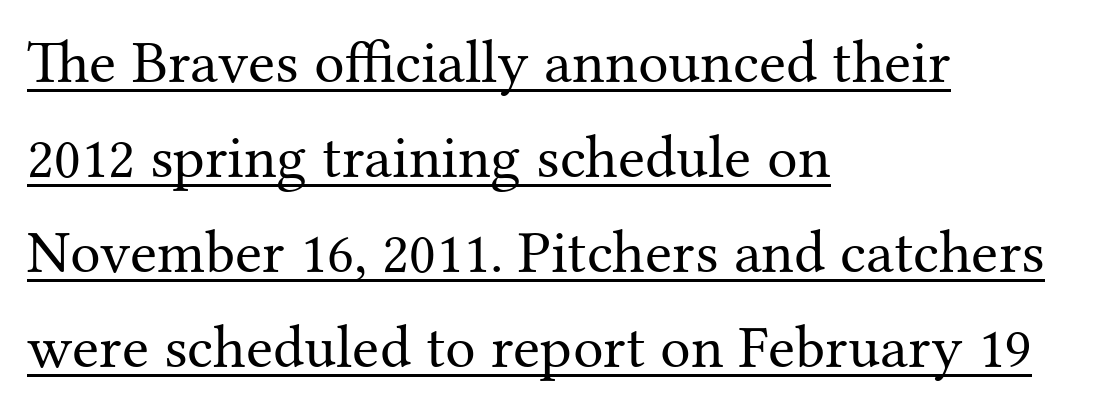
Regarding serifs, this sample has them. The specimen includes a rule beneath the text block's lines. Spacing between characters is what you'd get straight out of the box. The block of text has a typical density, with ordinary space between rows.
